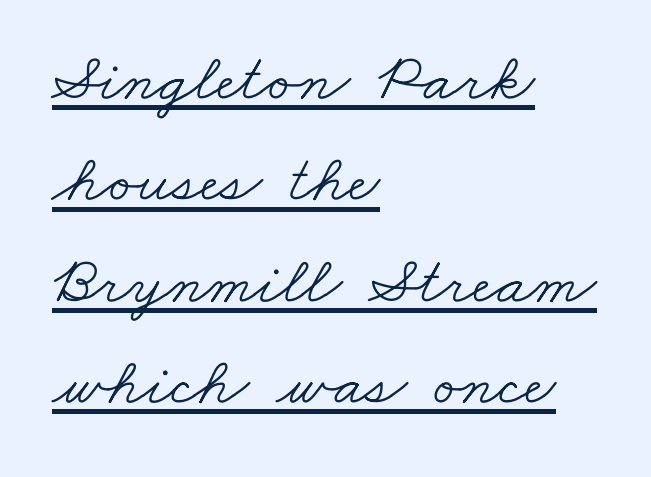
{"serif": "yes", "bold": "no", "weight": "light", "width": "wide", "stroke_contrast": "low", "x_height": "small", "monospaced": "no", "underline": "yes", "align": "left", "line_spacing": "normal", "line_spacing_ratio": 1.49, "letter_spacing": "normal", "letter_spacing_em": 0.0, "glyph_px": 68}
